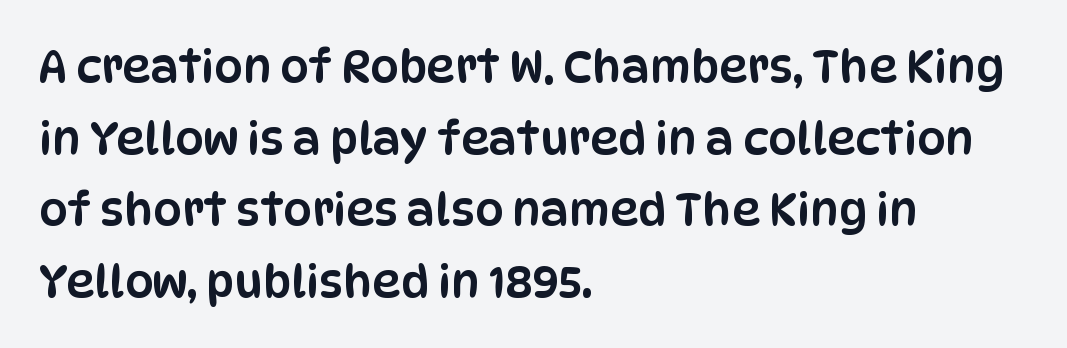
Q: Is the text italic (slanted)? A: No, it is upright.
Q: Is the typeface a serif or a sans-serif typeface? A: Sans-serif.
Q: Is the text underlined? A: No.
Q: How is the paragraph aligned? A: Left-aligned.
Q: Is the spacing between letters normal or unusually wide? A: Normal.
Q: Is the spacing between lines tight, normal or loose? A: Normal.
Q: Width (condensed, normal, or wide)? A: Condensed.
Q: Stroke contrast? A: Low.
Q: x-height? A: Large.
Q: Monospaced? A: No.
